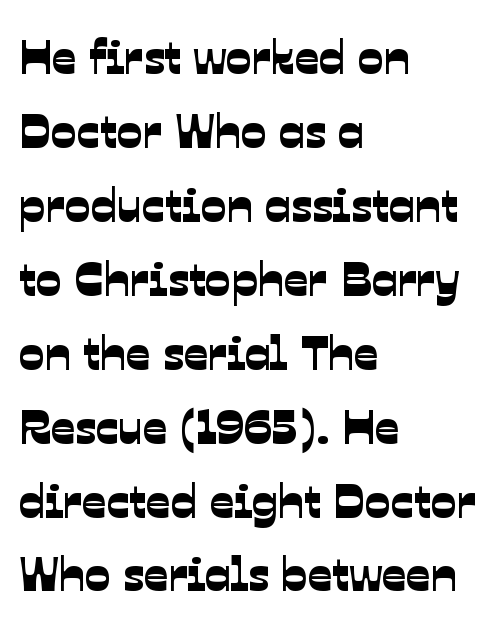
Q: Is the typeface a serif or a sans-serif typeface? A: Sans-serif.
Q: Is the text underlined? A: No.
Q: How is the paragraph aligned? A: Left-aligned.
Q: Is the spacing between letters normal or unusually wide? A: Normal.
Q: Is the spacing between lines tight, normal or loose? A: Normal.
Q: Width (condensed, normal, or wide)? A: Normal.
Q: Stroke contrast? A: Low.
Q: x-height? A: Medium.
Q: Monospaced? A: No.
